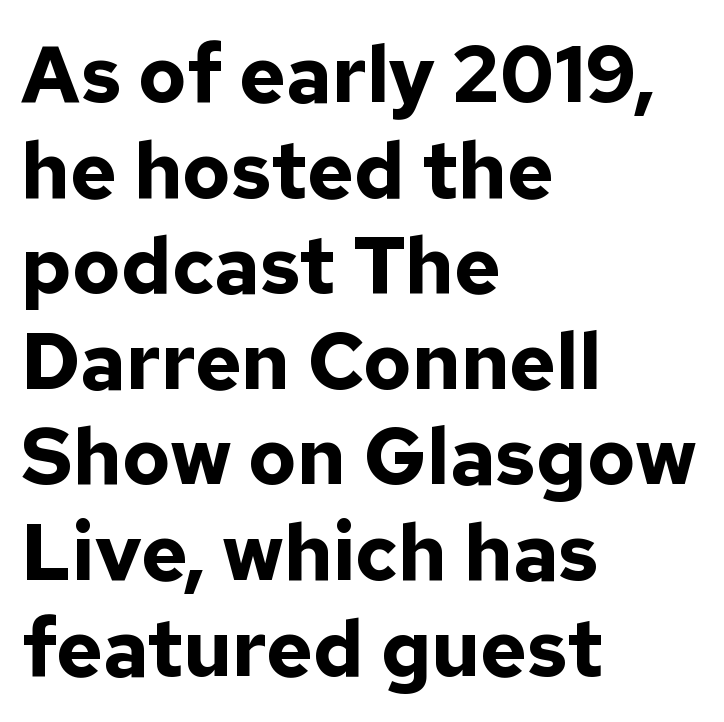
The image shows 79 px bold sans-serif type, upright; set left-aligned, line spacing 1.21x, normal letter spacing, not underlined; low stroke contrast and a medium x-height.
